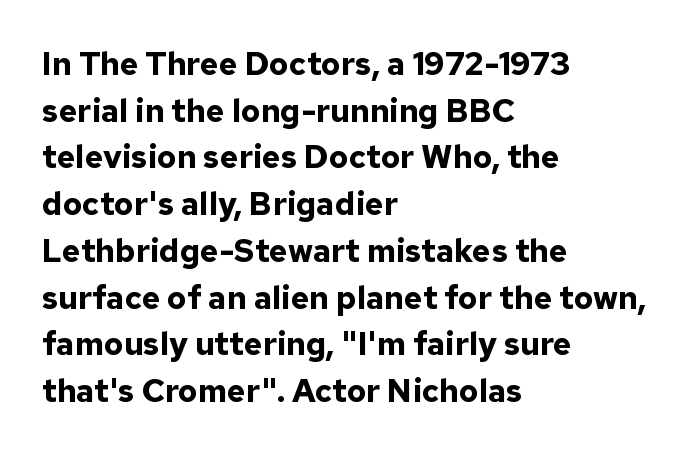
{"serif": "no", "italic": "no", "bold": "yes", "weight": "bold", "width": "normal", "stroke_contrast": "low", "x_height": "medium", "monospaced": "no", "underline": "no", "align": "left", "line_spacing": "normal", "line_spacing_ratio": 1.46, "letter_spacing": "normal", "letter_spacing_em": 0.0, "glyph_px": 32}
